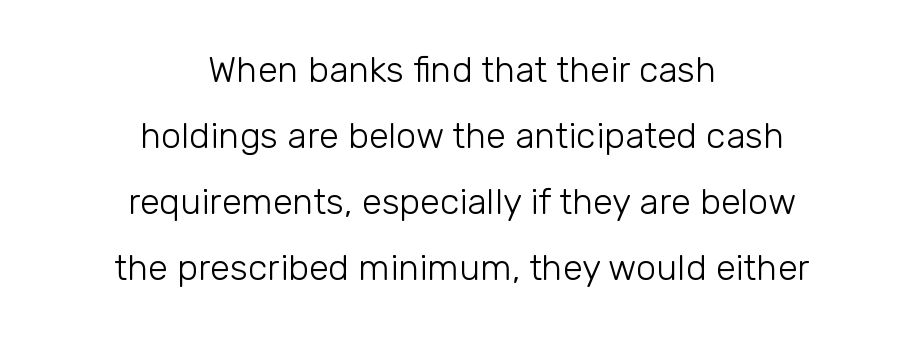
{"serif": "no", "italic": "no", "bold": "no", "weight": "light", "width": "normal", "stroke_contrast": "low", "x_height": "medium", "monospaced": "no", "underline": "no", "align": "center", "line_spacing_ratio": 1.83, "letter_spacing": "normal", "letter_spacing_em": 0.0, "glyph_px": 36}
